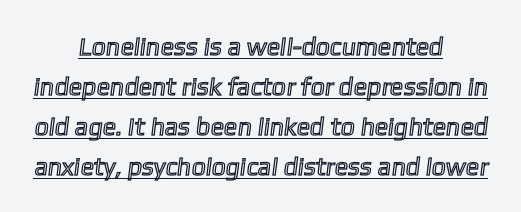
{"underline": "yes", "align": "center", "line_spacing": "normal", "line_spacing_ratio": 1.6, "letter_spacing": "normal", "letter_spacing_em": 0.0, "glyph_px": 25}
